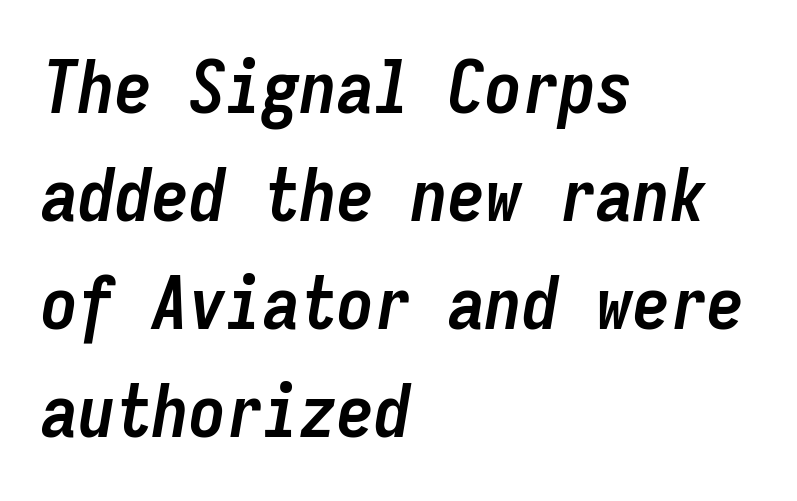
Q: Is the text bold? A: Yes.
Q: Is the text italic (slanted)? A: Yes, it leans right by about 9 degrees.
Q: Is the text underlined? A: No.
Q: How is the paragraph aligned? A: Left-aligned.
Q: Is the spacing between letters normal or unusually wide? A: Normal.
Q: Is the spacing between lines tight, normal or loose? A: Normal.
Q: Width (condensed, normal, or wide)? A: Condensed.
Q: Stroke contrast? A: Low.
Q: x-height? A: Medium.
Q: Monospaced? A: Yes.
